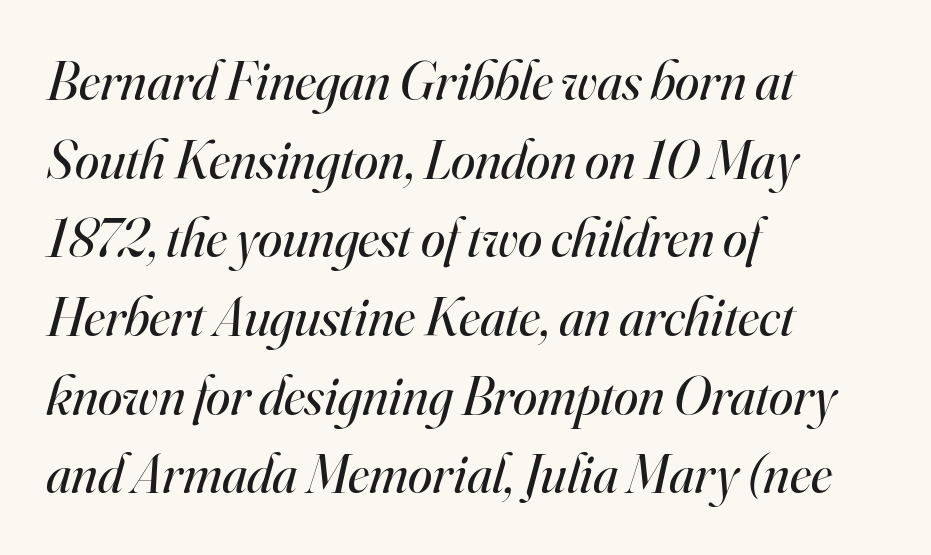
Is this a heavy cut? Hardly; it is regular or lighter. Serifs: yes, visible at the terminals of the letterforms. Here the glyphs are tracked normally, forming tight word shapes. Underlining? Definitely not there.
